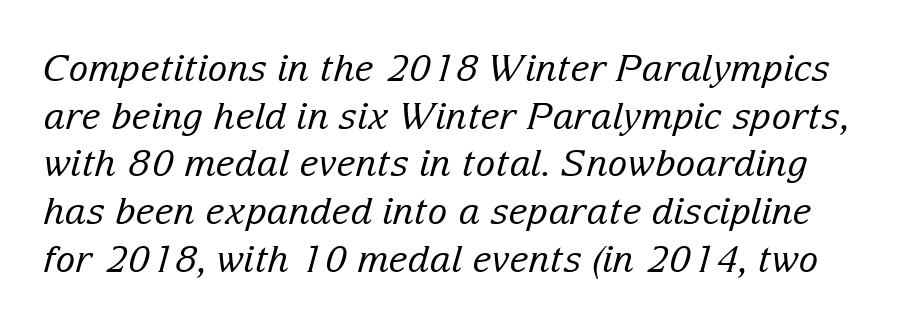
The image shows 37 px regular-weight serif type, italic (leaning right); set normal line spacing (1.29x), normal letter spacing, not underlined; low stroke contrast and a medium x-height.
